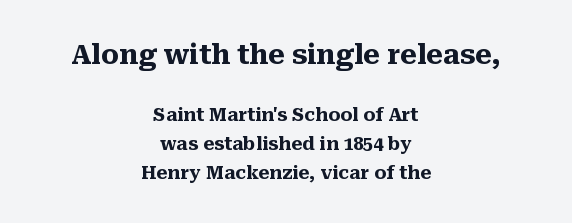
Q: Is the text bold? A: Yes.
Q: Is the text italic (slanted)? A: No, it is upright.
Q: Is the text underlined? A: No.
Q: How is the paragraph aligned? A: Centered.
Q: Is the spacing between letters normal or unusually wide? A: Normal.
Q: Is the spacing between lines tight, normal or loose? A: Normal.
Q: Which block of text is set in a larger size, the first (top) or the second (bottom)? A: The first (top) one.
